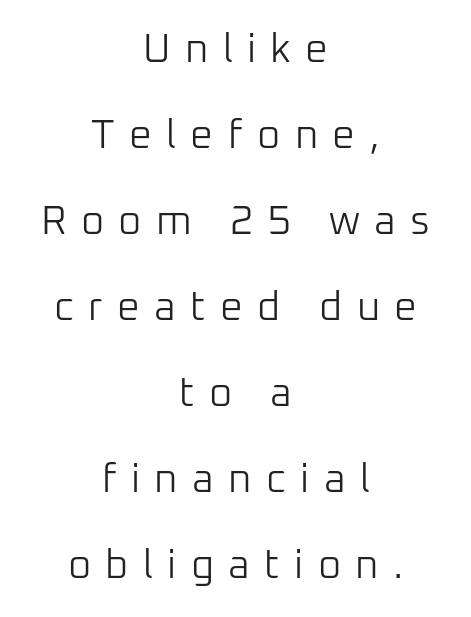
The type sits square on the baseline with zero lean. These lines stack symmetrically, like a column narrowing and widening about its center. Weight class: somewhere from thin through regular. The tracking reads as deliberately expanded to a designer's eye.
